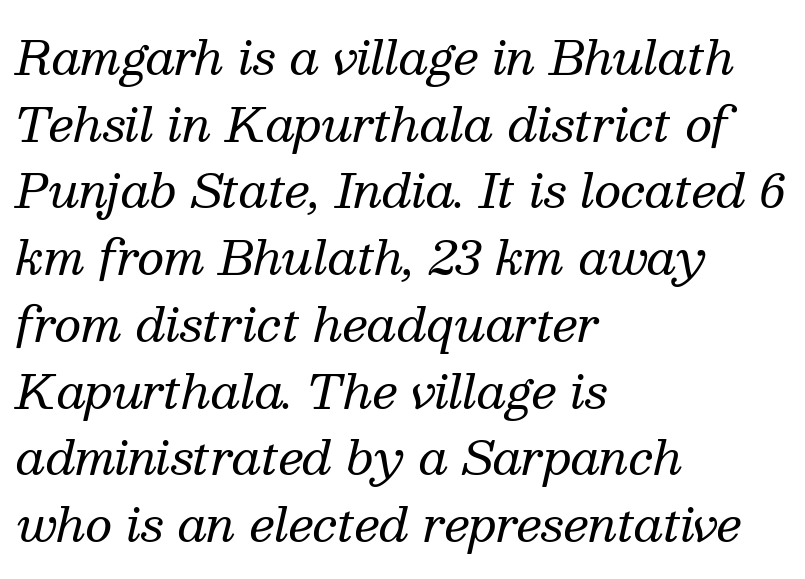
The image shows 47 px regular-weight serif type, italic (leaning right); set left-aligned, normal line spacing (1.42x), normal letter spacing, not underlined; medium stroke contrast and a medium x-height.
